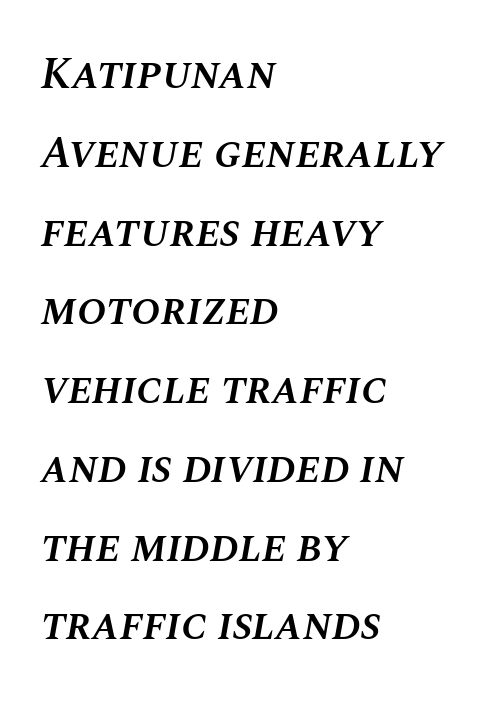
Character widths vary here, with narrow letters taking less room than wide ones. Inter-character spacing is left at the font's built-in metrics. Lines of text with bare space underneath. Does the lettering tilt? It does — this is italic. Every row of glyphs begins at an identical x-position on the left. Each glyph is drawn with semibold strokes, heavier than normal yet not fully bold.
